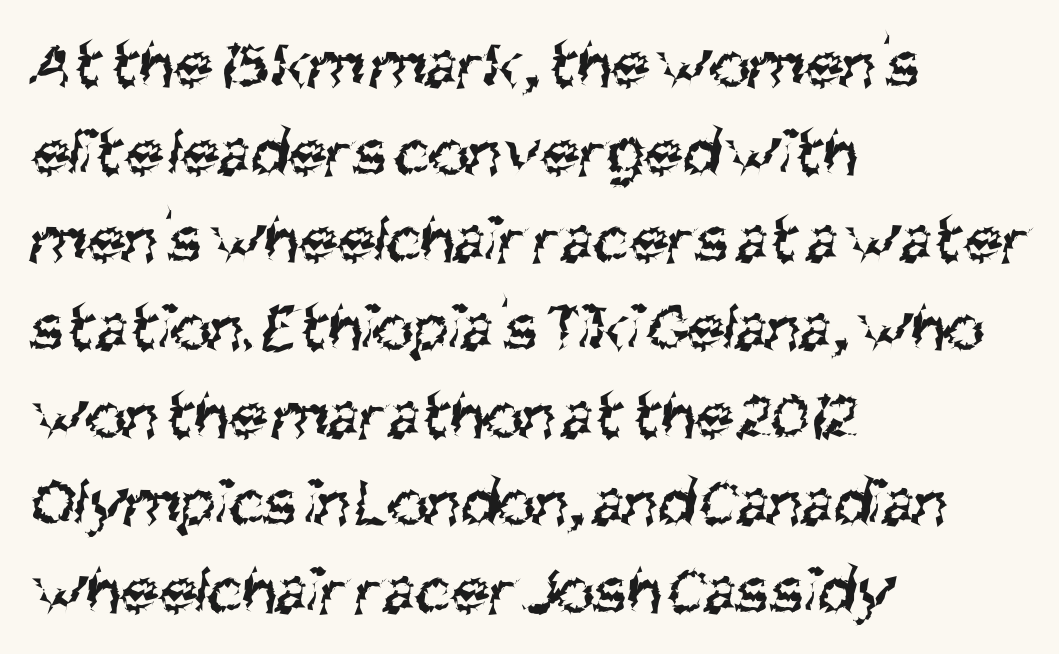
The image shows 69 px regular-weight, condensed sans-serif type; set left-aligned, normal line spacing (1.27x), normal letter spacing, not underlined; medium stroke contrast and a large x-height.
